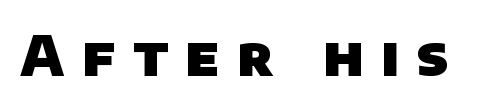
The image shows 54 px heavy sans-serif type; set unusually wide letter spacing (+0.32 em), not underlined; low stroke contrast and a large x-height.
